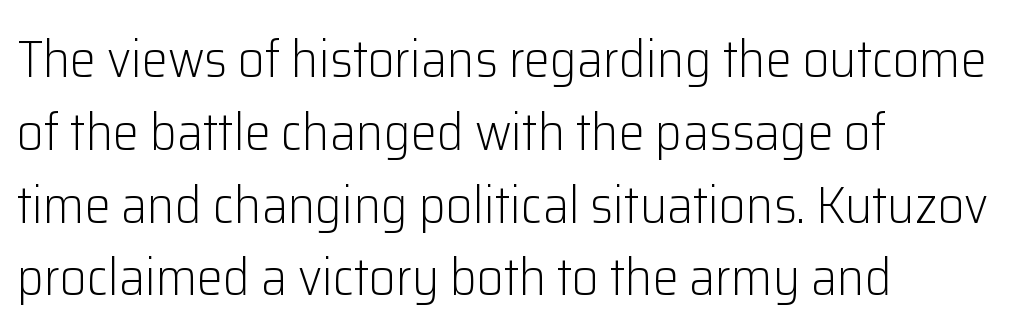
{"serif": "no", "italic": "no", "bold": "no", "weight": "light", "width": "normal", "stroke_contrast": "low", "x_height": "medium", "monospaced": "no", "underline": "no", "align": "left", "line_spacing": "normal", "line_spacing_ratio": 1.4, "letter_spacing": "normal", "letter_spacing_em": 0.0, "glyph_px": 52}
